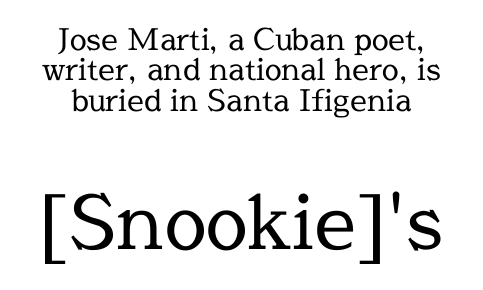
Q: Is the text bold? A: No.
Q: Is the text italic (slanted)? A: No, it is upright.
Q: Is the typeface a serif or a sans-serif typeface? A: Serif.
Q: Is the text underlined? A: No.
Q: How is the paragraph aligned? A: Centered.
Q: Is the spacing between letters normal or unusually wide? A: Normal.
Q: Is the spacing between lines tight, normal or loose? A: Tight.
Q: Which block of text is set in a larger size, the first (top) or the second (bottom)? A: The second (bottom) one.
Q: Width (condensed, normal, or wide)? A: Normal.
Q: x-height? A: Medium.
Q: Monospaced? A: No.
